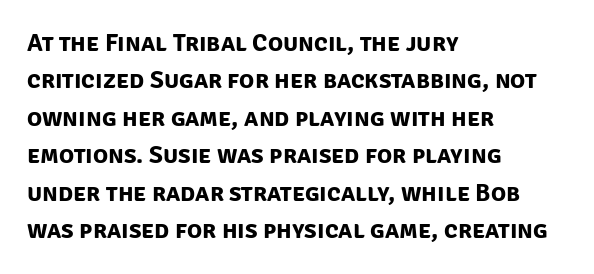
The image shows 25 px bold type; set left-aligned, normal line spacing (1.5x), normal letter spacing, not underlined.
